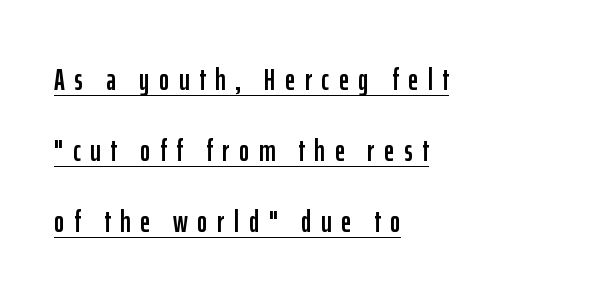
The image shows 31 px condensed sans-serif type, upright; set left-aligned, loose line spacing (2.29x), unusually wide letter spacing (+0.31 em), underlined; low stroke contrast and a medium x-height.
